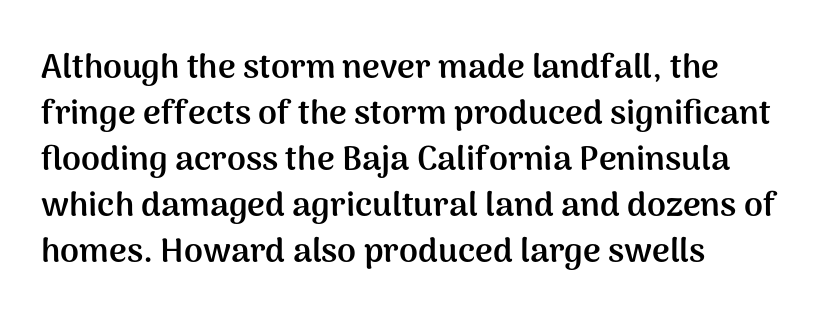
The image shows 34 px semibold sans-serif type, upright; set left-aligned, normal line spacing (1.35x), normal letter spacing, not underlined; medium stroke contrast and a medium x-height.
